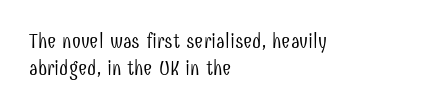
Q: Is the text bold? A: No.
Q: Is the text italic (slanted)? A: No, it is upright.
Q: Is the text underlined? A: No.
Q: How is the paragraph aligned? A: Left-aligned.
Q: Is the spacing between letters normal or unusually wide? A: Normal.
Q: Is the spacing between lines tight, normal or loose? A: Normal.
